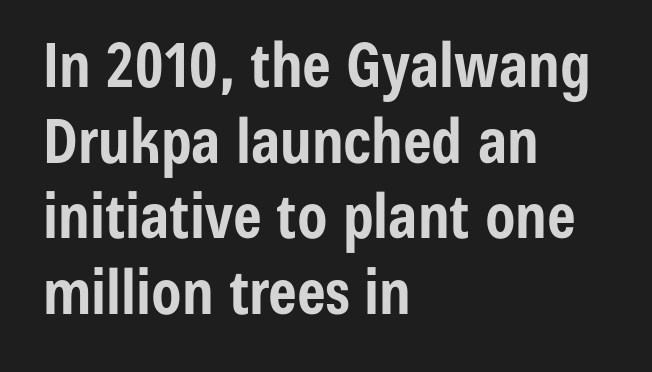
The letters stand straight up with perfectly vertical stems. You could not count columns in this text — the font is proportionally spaced. The paragraph has a hard left edge and a soft right edge. The foot of each line stays bare and open. Examine the stroke ends and you'll find no serifs. Its strokes are broad and dark, the hallmark of bold type.
